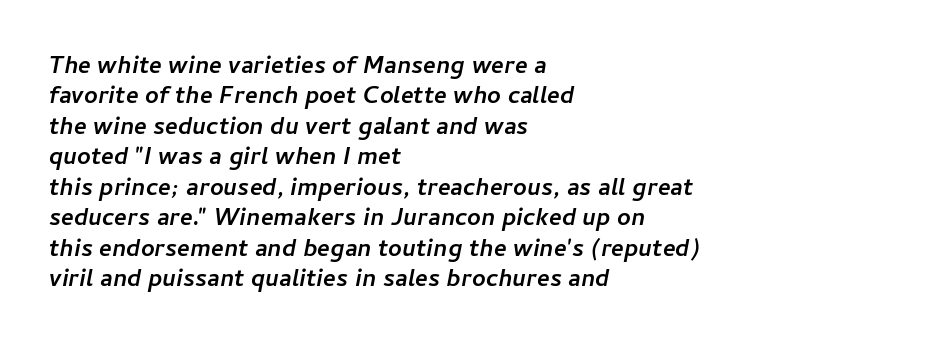
{"italic": "yes", "lean": "right", "slant_degrees": 11, "bold": "yes", "underline": "no", "align": "left", "line_spacing": "normal", "line_spacing_ratio": 1.27, "letter_spacing": "normal", "letter_spacing_em": 0.0, "glyph_px": 24}
